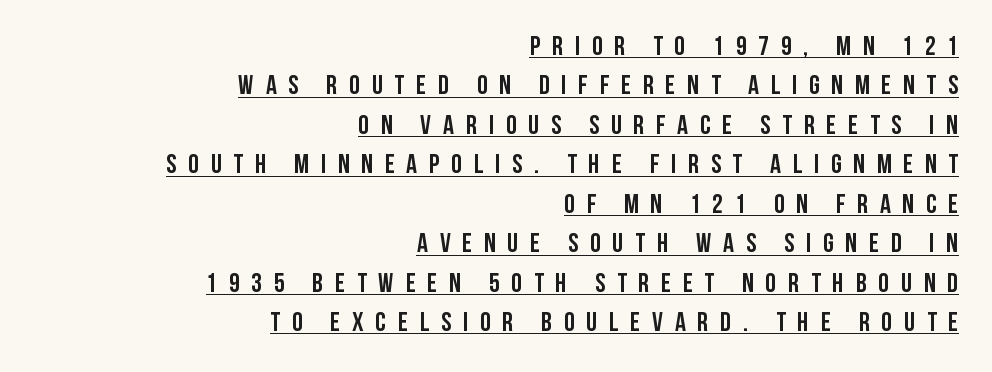
The image shows 27 px bold type, upright; set right-aligned, normal line spacing (1.46x), unusually wide letter spacing (+0.44 em), underlined.
